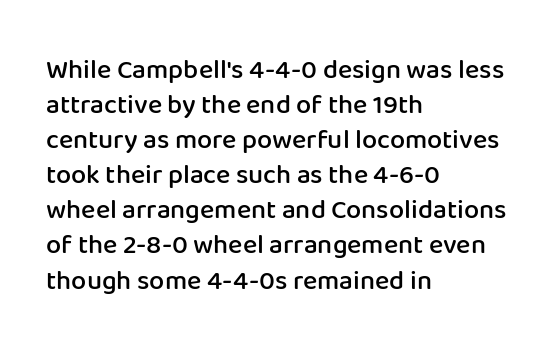
Heft: intermediate — a semibold. How are the letters spaced? Ordinarily, with no added tracking. A typesetter would call this leading conventional body-copy spacing. These lines are set flush left with a ragged right edge. No word sits above an underline. Posture: vertical.
